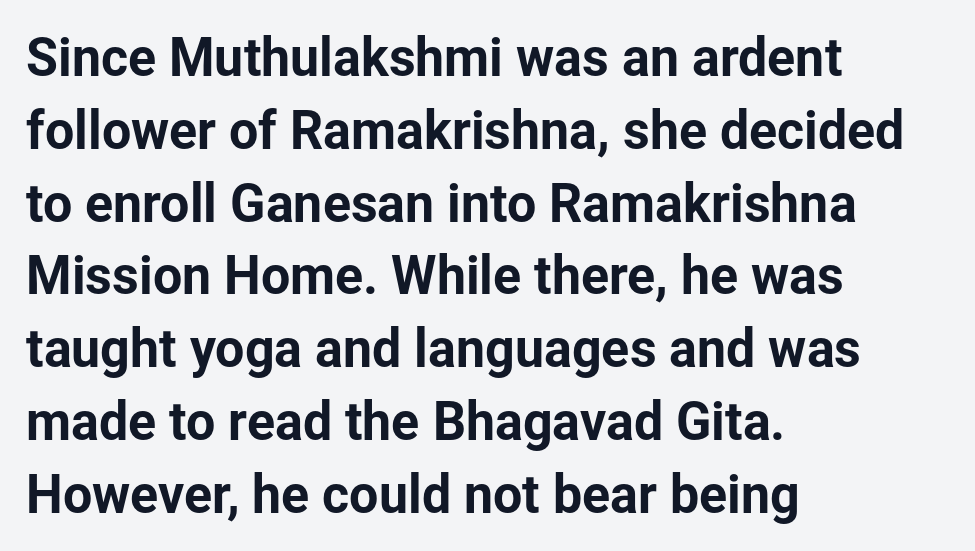
Q: Is the text italic (slanted)? A: No, it is upright.
Q: Is the typeface a serif or a sans-serif typeface? A: Sans-serif.
Q: Is the text underlined? A: No.
Q: How is the paragraph aligned? A: Left-aligned.
Q: Is the spacing between letters normal or unusually wide? A: Normal.
Q: Is the spacing between lines tight, normal or loose? A: Normal.
Q: Width (condensed, normal, or wide)? A: Normal.
Q: Stroke contrast? A: Low.
Q: x-height? A: Medium.
Q: Monospaced? A: No.
